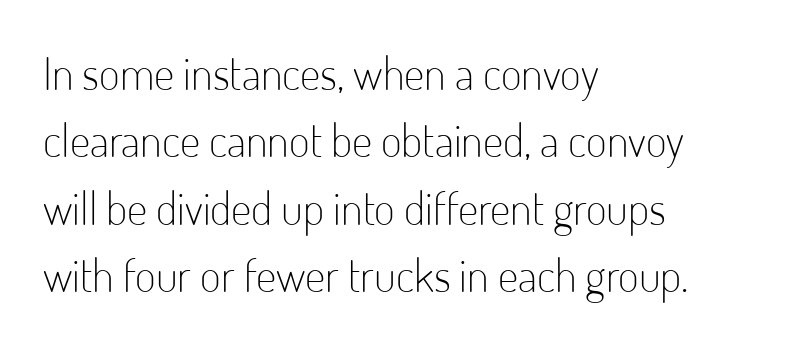
The image shows 45 px light, condensed sans-serif type, upright; set left-aligned, normal line spacing (1.5x), normal letter spacing, not underlined; low stroke contrast and a small x-height.
